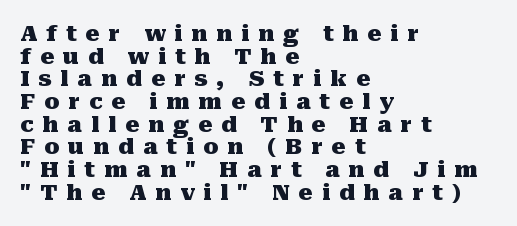
Q: Is the text bold? A: Yes.
Q: Is the text italic (slanted)? A: No, it is upright.
Q: Is the text underlined? A: No.
Q: How is the paragraph aligned? A: Left-aligned.
Q: Is the spacing between letters normal or unusually wide? A: Unusually wide.
Q: Is the spacing between lines tight, normal or loose? A: Tight.
